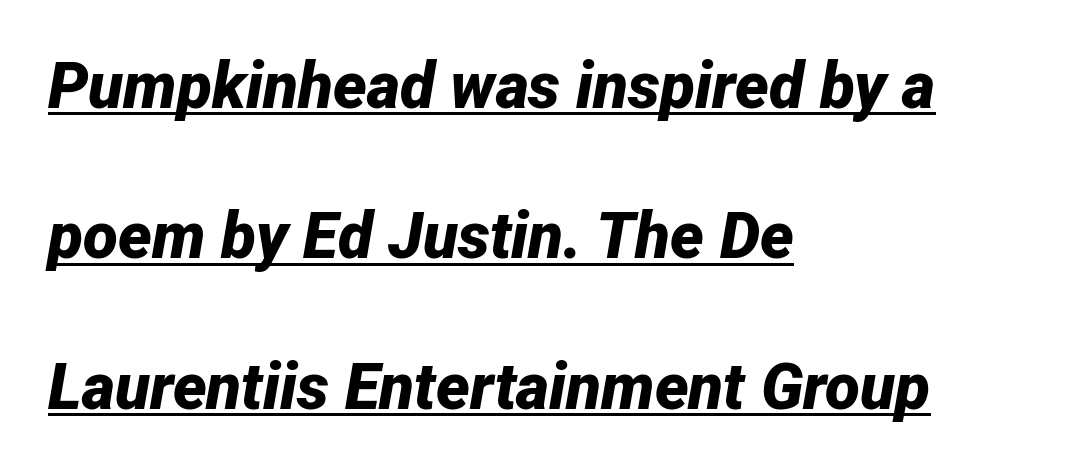
Designer's note — italics engaged. This block would shrink considerably if given ordinary leading; it's expanded now. Compared with undecorated copy, this sample adds a rule below the words. If you drew a ruler down the left edge, every line would touch it. The letterforms sit shoulder to shoulder at normal distance. Look at the stroke-to-counter ratio: heavy, a bold.
